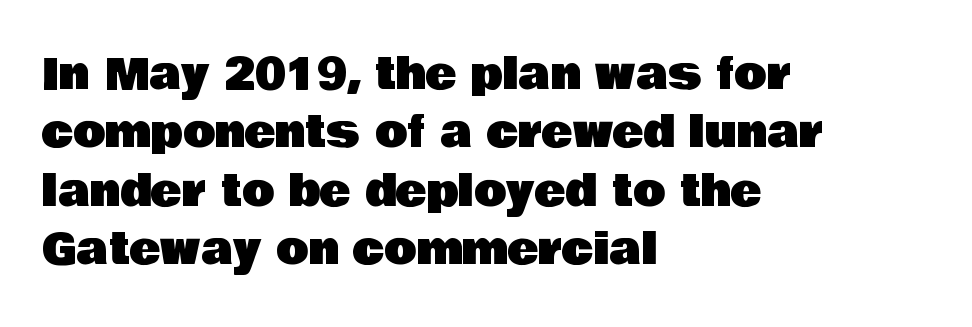
{"serif": "no", "italic": "no", "width": "normal", "stroke_contrast": "low", "x_height": "large", "monospaced": "no", "underline": "no", "align": "left", "line_spacing": "normal", "line_spacing_ratio": 1.39, "letter_spacing": "normal", "letter_spacing_em": 0.0, "glyph_px": 42}
